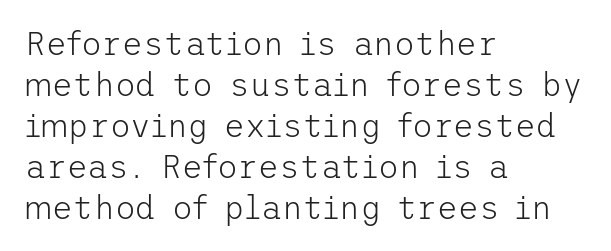
Q: Is the text bold? A: No.
Q: Is the text italic (slanted)? A: No, it is upright.
Q: Is the typeface a serif or a sans-serif typeface? A: Sans-serif.
Q: Is the text underlined? A: No.
Q: How is the paragraph aligned? A: Left-aligned.
Q: Is the spacing between letters normal or unusually wide? A: Normal.
Q: Is the spacing between lines tight, normal or loose? A: Normal.
Q: Width (condensed, normal, or wide)? A: Normal.
Q: Stroke contrast? A: Low.
Q: x-height? A: Medium.
